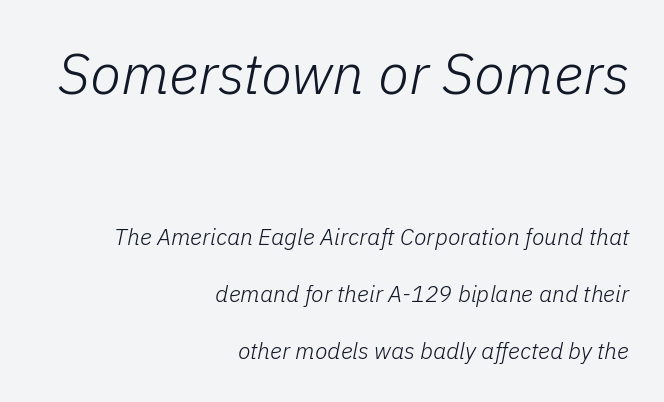
The image shows 57 px light type, italic (leaning right); set right-aligned, loose line spacing (2.47x), normal letter spacing, not underlined; the first (top) block is 2.48x larger; low stroke contrast and a medium x-height.
